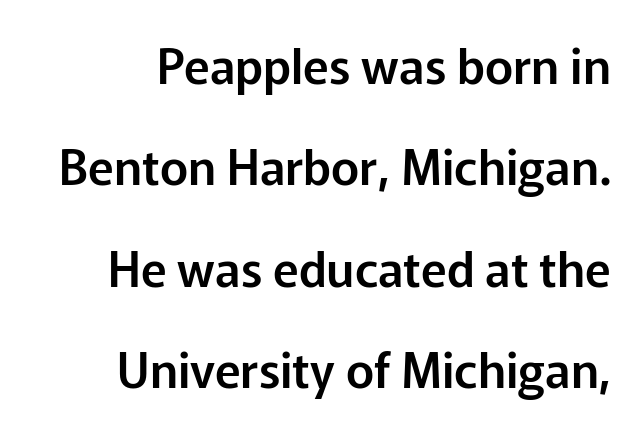
The image shows 48 px sans-serif type, upright; set right-aligned, loose line spacing (2.11x), normal letter spacing, not underlined; low stroke contrast and a medium x-height.
